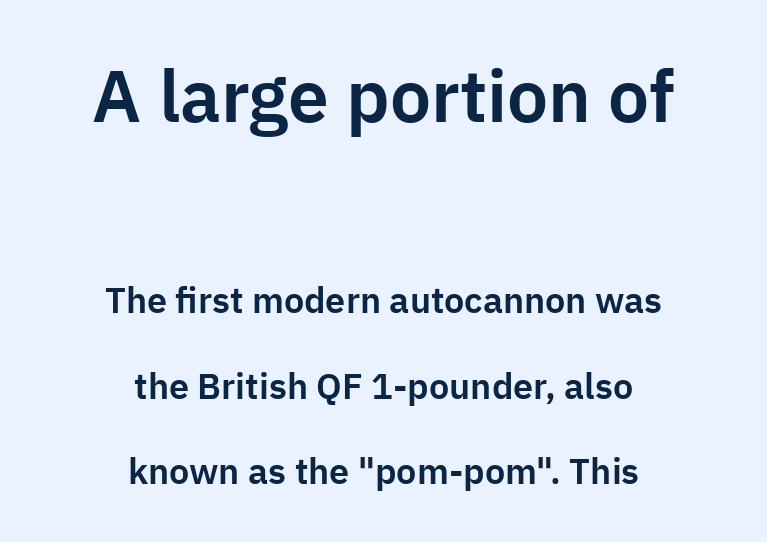
Q: Is the text italic (slanted)? A: No, it is upright.
Q: Is the typeface a serif or a sans-serif typeface? A: Sans-serif.
Q: Is the text underlined? A: No.
Q: How is the paragraph aligned? A: Centered.
Q: Is the spacing between letters normal or unusually wide? A: Normal.
Q: Is the spacing between lines tight, normal or loose? A: Loose.
Q: Which block of text is set in a larger size, the first (top) or the second (bottom)? A: The first (top) one.
Q: Width (condensed, normal, or wide)? A: Normal.
Q: Stroke contrast? A: Low.
Q: x-height? A: Medium.
Q: Monospaced? A: No.
